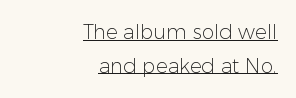
Q: Is the text bold? A: No.
Q: Is the text italic (slanted)? A: No, it is upright.
Q: Is the text underlined? A: Yes.
Q: How is the paragraph aligned? A: Right-aligned.
Q: Is the spacing between letters normal or unusually wide? A: Normal.
Q: Is the spacing between lines tight, normal or loose? A: Normal.
